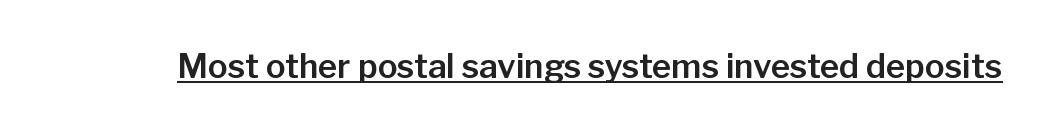
{"serif": "no", "italic": "no", "width": "normal", "stroke_contrast": "low", "x_height": "medium", "monospaced": "no", "underline": "yes", "letter_spacing": "normal", "letter_spacing_em": 0.0, "glyph_px": 33}
